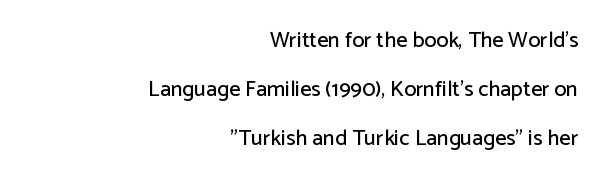
Compared with typical paragraphs, the rows here are farther apart. Characters follow at the spacing the type designer built in. The text block is weighted toward the right margin, trailing off unevenly leftward. Posture: straight, roman, zero tilt.
